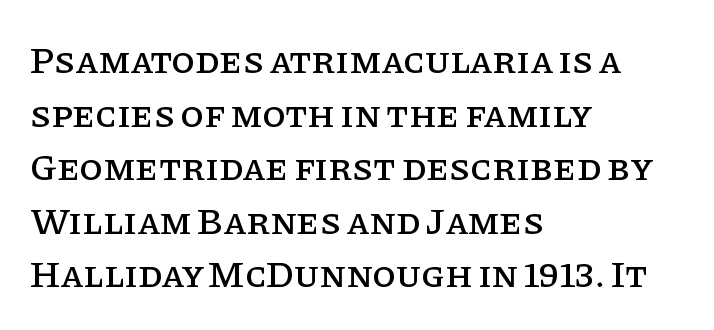
{"serif": "yes", "italic": "no", "width": "normal", "stroke_contrast": "low", "x_height": "large", "monospaced": "no", "underline": "no", "align": "left", "line_spacing": "normal", "line_spacing_ratio": 1.41, "letter_spacing": "normal", "letter_spacing_em": 0.0, "glyph_px": 38}
